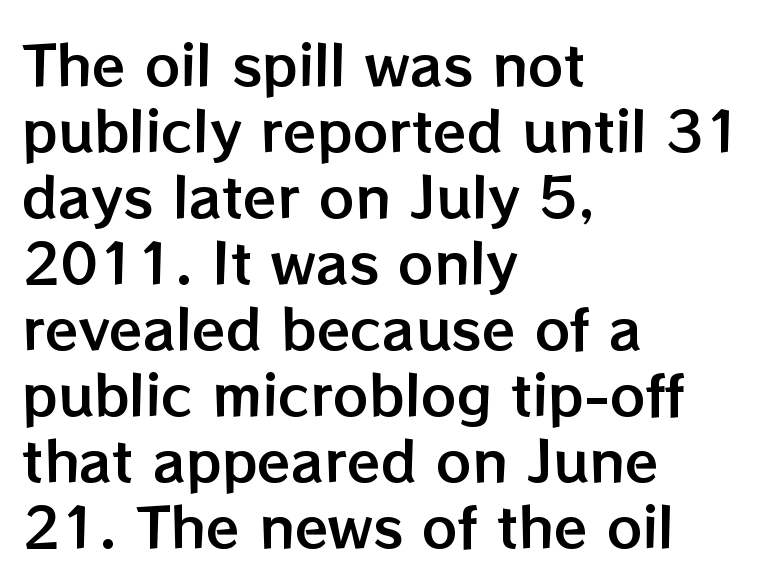
Is there any slant? The stems are plumb. The lines in this sample share a left origin and differ only in where they stop. The letterforms sit shoulder to shoulder at normal distance. Unmarked baselines from the first word to the last. The face used here is proportionally spaced, like ordinary book or web type.
